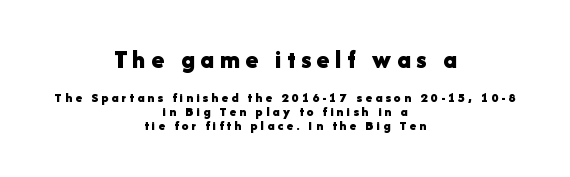
Q: Is the text bold? A: Yes.
Q: Is the text italic (slanted)? A: No, it is upright.
Q: Is the text underlined? A: No.
Q: How is the paragraph aligned? A: Centered.
Q: Is the spacing between letters normal or unusually wide? A: Unusually wide.
Q: Is the spacing between lines tight, normal or loose? A: Tight.
Q: Which block of text is set in a larger size, the first (top) or the second (bottom)? A: The first (top) one.
